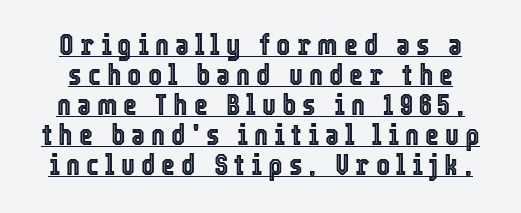
Interline gaps are noticeably narrow in this sample. The face used here is proportionally spaced, like ordinary book or web type. Notice how a bar underscores the lettering throughout. This is the regular roman posture of the typeface. What stands out about the letter spacing? Its width — letters are far apart.
